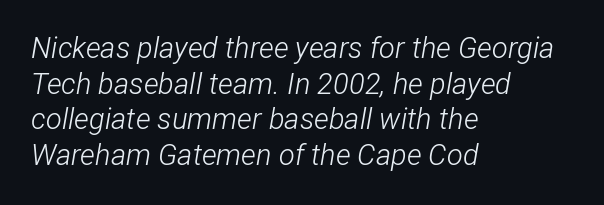
The image shows 29 px light, condensed type, italic (leaning right); set left-aligned, line spacing 1.23x, normal letter spacing, not underlined; low stroke contrast and a medium x-height.
